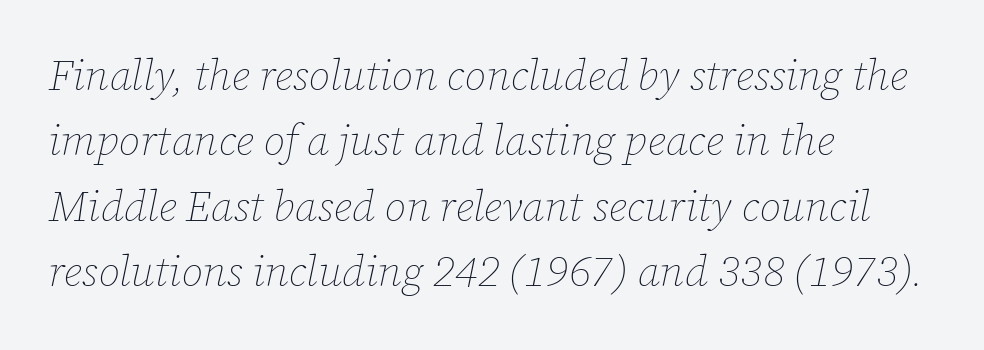
{"italic": "yes", "lean": "right", "slant_degrees": 12, "bold": "no", "weight": "thin", "width": "normal", "stroke_contrast": "low", "x_height": "medium", "monospaced": "no", "underline": "no", "align": "left", "line_spacing": "normal", "line_spacing_ratio": 1.52, "letter_spacing": "normal", "letter_spacing_em": 0.0, "glyph_px": 43}
